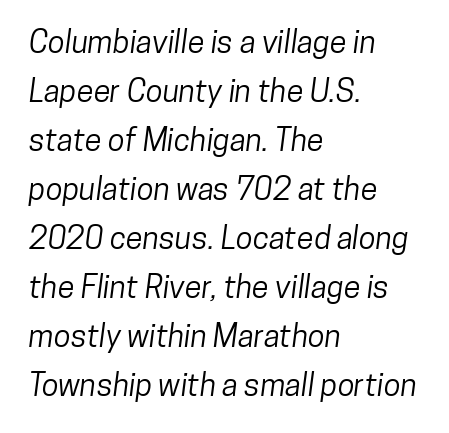
{"serif": "no", "width": "condensed", "stroke_contrast": "low", "x_height": "medium", "monospaced": "no", "underline": "no", "align": "left", "line_spacing": "normal", "line_spacing_ratio": 1.58, "letter_spacing": "normal", "letter_spacing_em": 0.0, "glyph_px": 31}
